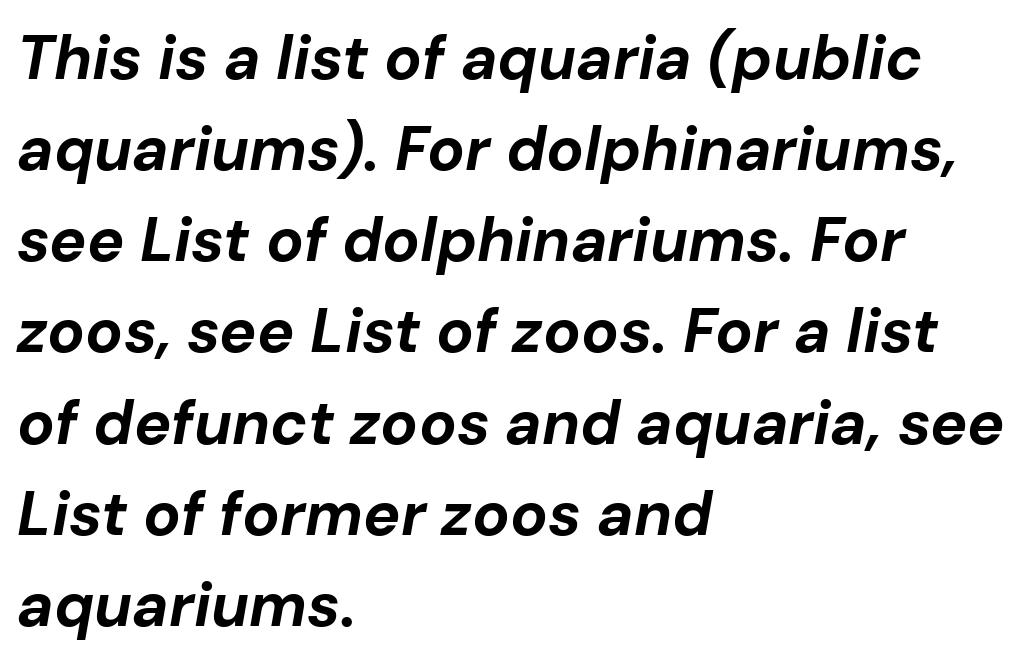
{"italic": "yes", "lean": "right", "slant_degrees": 10, "bold": "yes", "weight": "bold", "width": "normal", "stroke_contrast": "low", "x_height": "medium", "monospaced": "no", "underline": "no", "align": "left", "line_spacing": "normal", "line_spacing_ratio": 1.47, "letter_spacing": "normal", "letter_spacing_em": 0.0, "glyph_px": 62}
